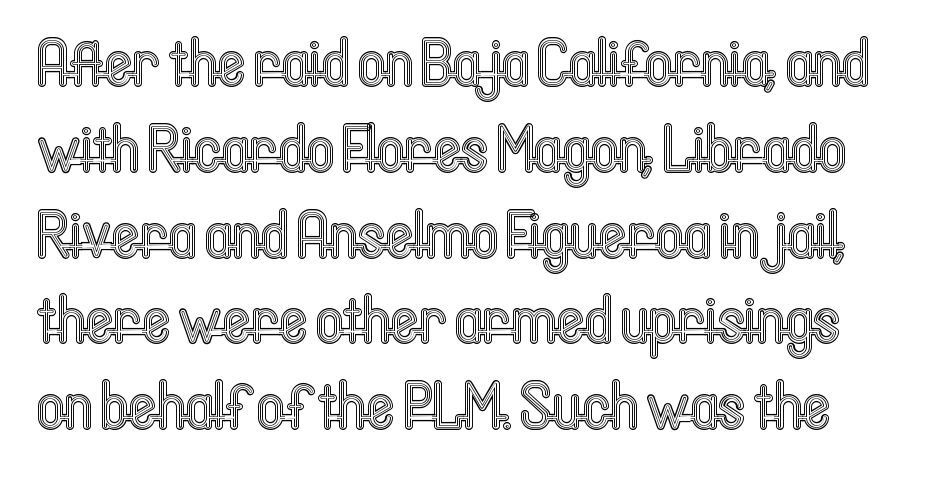
{"italic": "no", "width": "condensed", "x_height": "medium", "monospaced": "no", "underline": "no", "line_spacing": "normal", "line_spacing_ratio": 1.28, "letter_spacing": "normal", "letter_spacing_em": 0.0, "glyph_px": 67}
